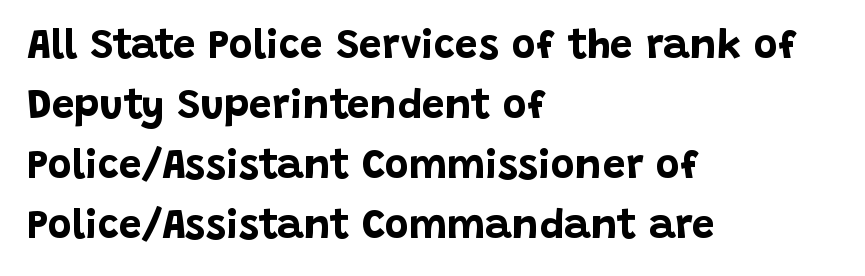
This sample has the flowing, uneven cadence of proportional lettering. Students, observe: this is what conventionally led text looks like. Horizontal alignment here is leftward, the default for most running prose. A sans-serif font was chosen for this passage. Just letters on the line, the space beneath them empty.
